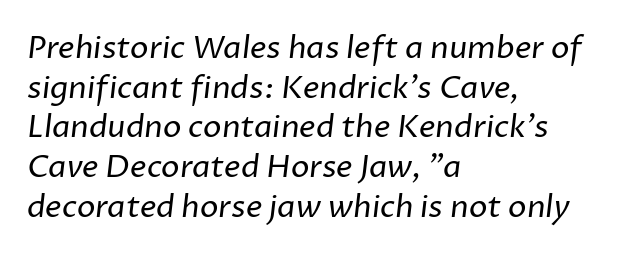
The image shows 31 px regular-weight sans-serif type; set left-aligned, normal line spacing (1.28x), normal letter spacing, not underlined; low stroke contrast and a medium x-height.
